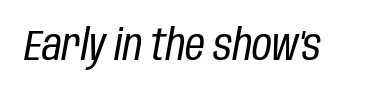
Check under the words: just untouched page. Varying glyph widths throughout — classic text-font behaviour. A quiet, ordinary-to-light weight characterises the typeface. Designer's note — italics engaged. Spacing between characters is what you'd get straight out of the box.
